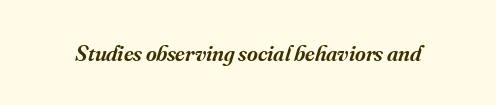
Q: Is the text bold? A: Semi-bold.
Q: Is the text italic (slanted)? A: Yes, it leans right by about 16 degrees.
Q: Is the text underlined? A: No.
Q: Is the spacing between letters normal or unusually wide? A: Normal.
